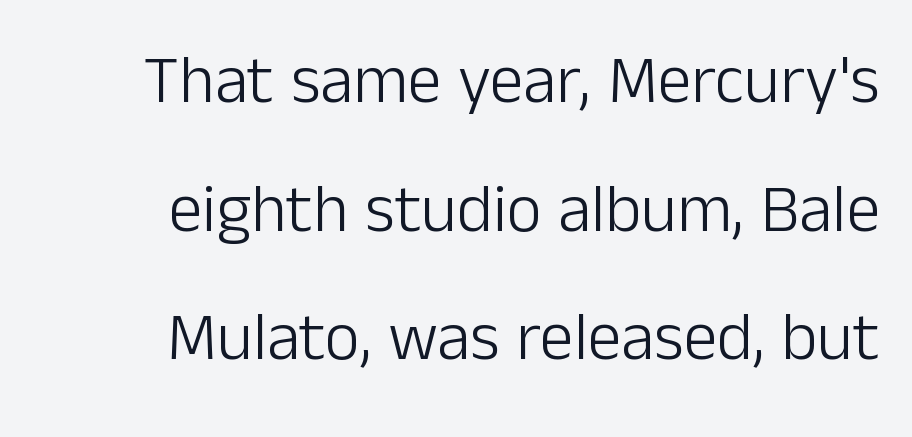
Q: Is the text bold? A: No.
Q: Is the text italic (slanted)? A: No, it is upright.
Q: Is the typeface a serif or a sans-serif typeface? A: Sans-serif.
Q: Is the text underlined? A: No.
Q: How is the paragraph aligned? A: Right-aligned.
Q: Is the spacing between letters normal or unusually wide? A: Normal.
Q: Width (condensed, normal, or wide)? A: Normal.
Q: Stroke contrast? A: Low.
Q: x-height? A: Medium.
Q: Monospaced? A: No.
